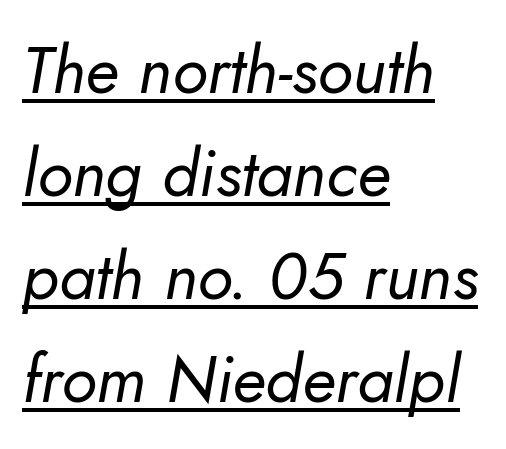
The image shows 66 px regular-weight type, italic (leaning right); set left-aligned, normal line spacing (1.56x), normal letter spacing, underlined; low stroke contrast and a small x-height.
